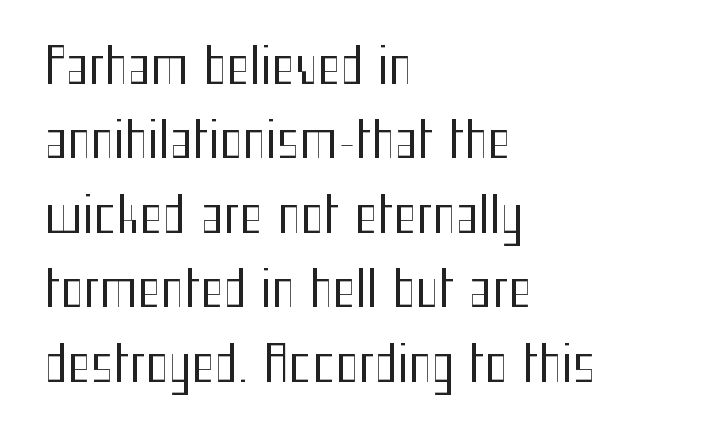
{"serif": "no", "italic": "no", "bold": "no", "weight": "regular", "width": "condensed", "stroke_contrast": "medium", "x_height": "medium", "monospaced": "no", "underline": "no", "align": "left", "line_spacing": "normal", "line_spacing_ratio": 1.52, "letter_spacing": "normal", "letter_spacing_em": 0.0, "glyph_px": 49}
